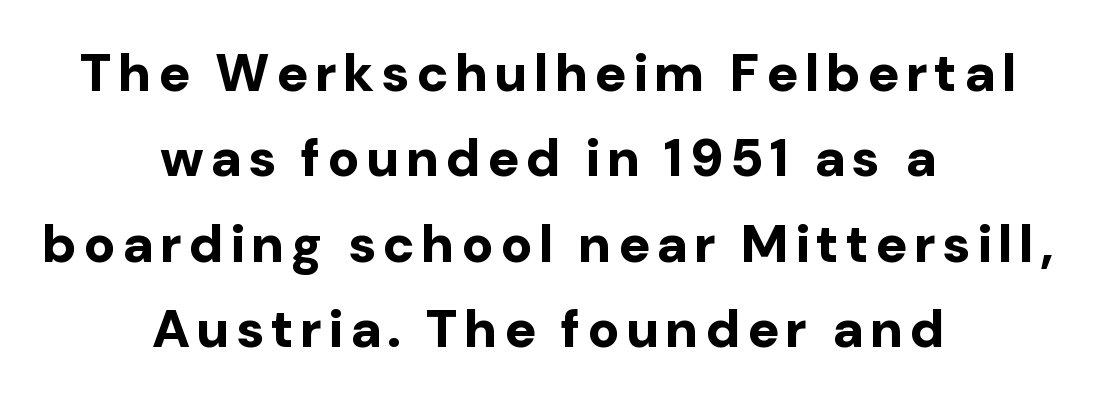
The image shows 53 px bold sans-serif type, upright; set centered, normal line spacing (1.61x), not underlined; low stroke contrast and a medium x-height.
